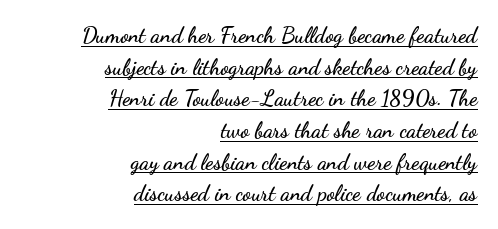
{"underline": "yes", "align": "right", "line_spacing": "normal", "line_spacing_ratio": 1.44, "letter_spacing": "normal", "letter_spacing_em": 0.0, "glyph_px": 22}
